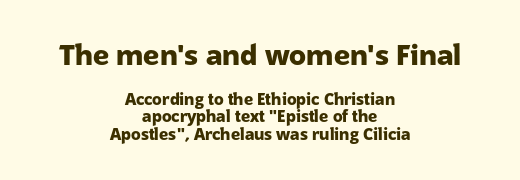
{"serif": "no", "italic": "no", "bold": "yes", "weight": "heavy", "width": "normal", "stroke_contrast": "low", "x_height": "medium", "monospaced": "no", "underline": "no", "align": "center", "line_spacing": "tight", "line_spacing_ratio": 1.07, "letter_spacing": "normal", "letter_spacing_em": 0.0, "larger_block": "first", "size_ratio": 1.75, "glyph_px": 28}
